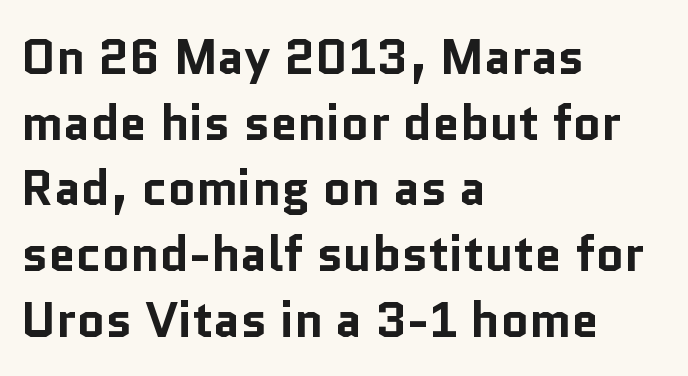
Line beginnings align vertically; line endings do not. Descenders hang freely into open space. I'd describe the lettering as bold — thick and assertive. A typesetter would call this proportional, since set widths differ per character.
